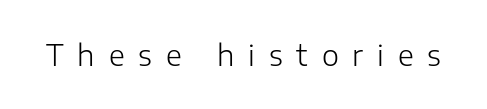
{"serif": "no", "italic": "no", "bold": "no", "weight": "light", "width": "normal", "stroke_contrast": "low", "x_height": "medium", "monospaced": "no", "underline": "no", "letter_spacing": "wide", "letter_spacing_em": 0.48, "glyph_px": 29}
